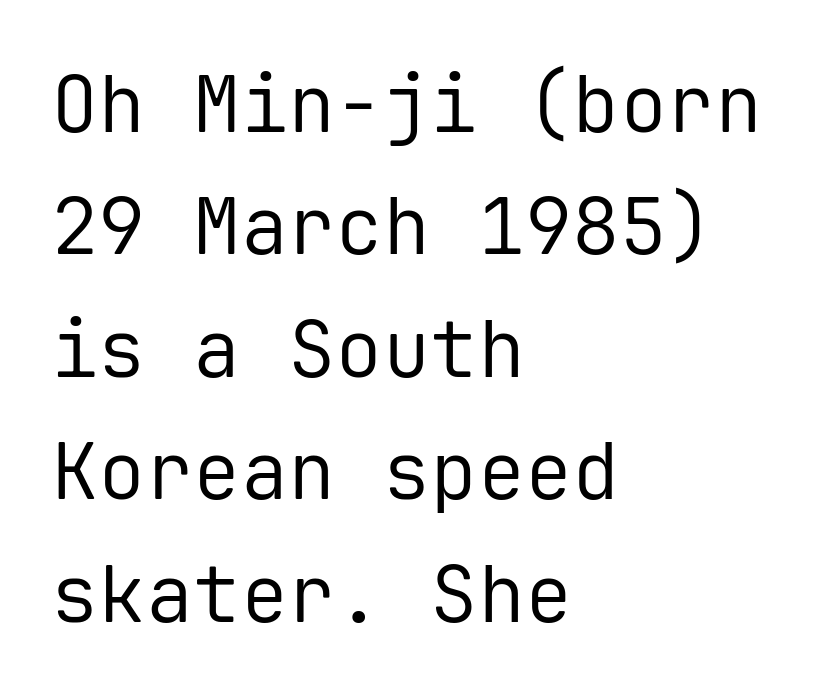
Leftover space on each line is placed entirely after the last word. Tracking here is standard; glyphs follow each other at the usual distance. You could count columns in this text — the font is strictly monospaced. Think standard paragraph weight, or any step lighter than that.
